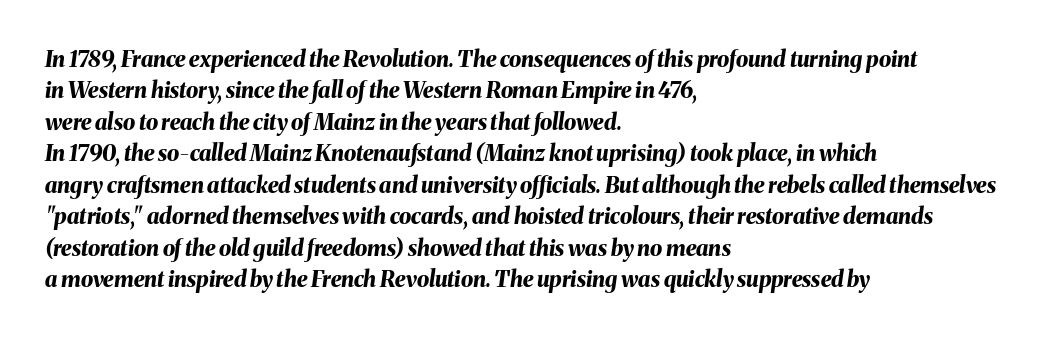
{"italic": "yes", "lean": "right", "slant_degrees": 8, "bold": "yes", "underline": "no", "align": "left", "line_spacing": "normal", "line_spacing_ratio": 1.43, "letter_spacing": "normal", "letter_spacing_em": 0.0, "glyph_px": 22}
